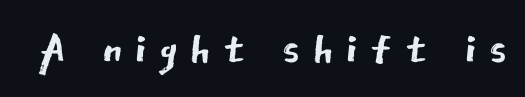
{"serif": "no", "italic": "no", "bold": "no", "weight": "regular", "width": "normal", "stroke_contrast": "low", "x_height": "medium", "monospaced": "no", "underline": "no", "letter_spacing": "wide", "letter_spacing_em": 0.21, "glyph_px": 60}
